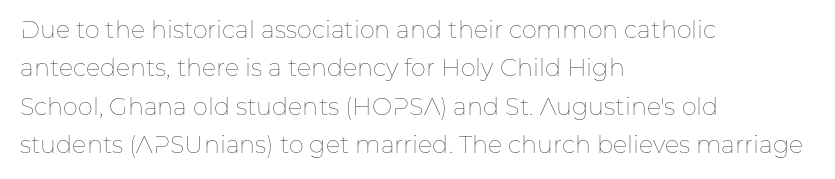
{"italic": "no", "bold": "no", "underline": "no", "align": "left", "line_spacing": "normal", "line_spacing_ratio": 1.6, "letter_spacing": "normal", "letter_spacing_em": 0.0, "glyph_px": 24}
